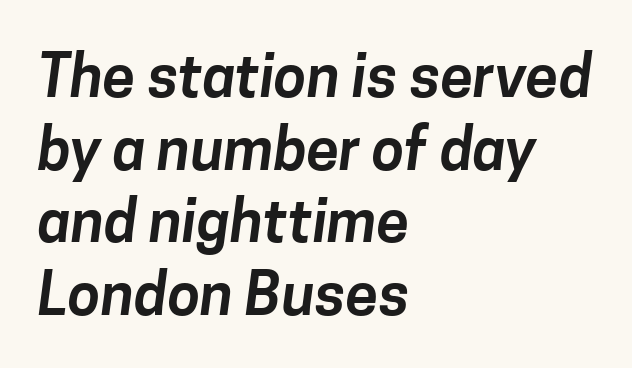
Q: Is the typeface a serif or a sans-serif typeface? A: Sans-serif.
Q: Is the text underlined? A: No.
Q: How is the paragraph aligned? A: Left-aligned.
Q: Is the spacing between letters normal or unusually wide? A: Normal.
Q: Width (condensed, normal, or wide)? A: Normal.
Q: Stroke contrast? A: Low.
Q: x-height? A: Medium.
Q: Monospaced? A: No.
